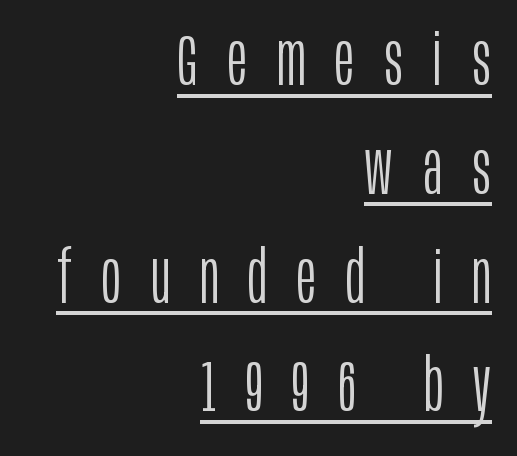
The image shows 73 px light, condensed sans-serif type, upright; set right-aligned, normal line spacing (1.49x), unusually wide letter spacing (+0.41 em), underlined; low stroke contrast and a large x-height.
